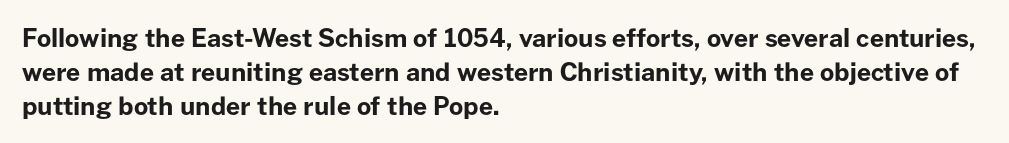
Just letters on the line, the space beneath them empty. No italicization has been applied; the sample stays upright. The rows are spaced the way most documents space them. The glyphs have the mass of a bold cut. Look at the tracking — it's just the regular setting, nothing added. Each line starts at the same left margin while the right side varies.
